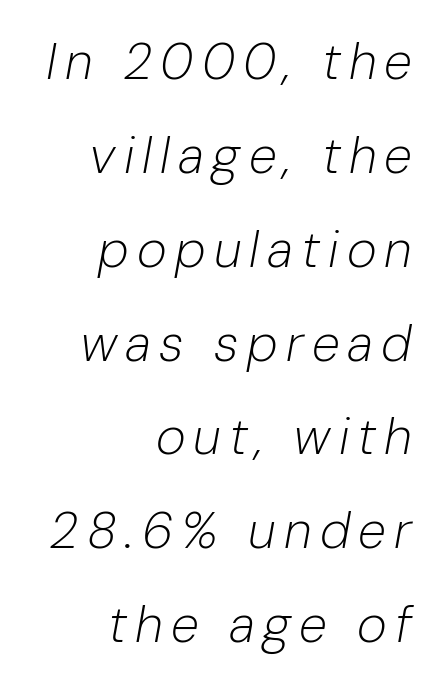
Lines of text with bare space underneath. Do the characters align in a grid? No, the font is proportional. Italic? Definitely — the glyphs are oblique. Stroke mass is kept to a normal reading level or below.
